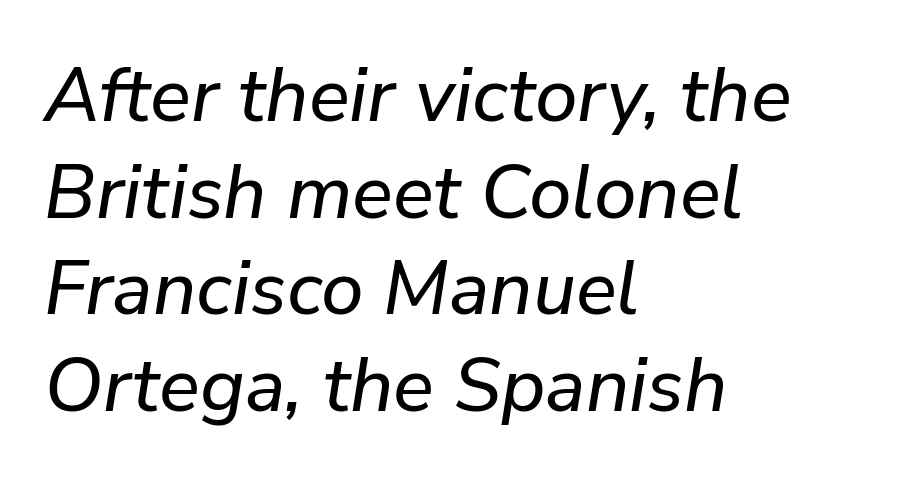
Nobody drew a line under any word here. Look at the tracking — it's just the regular setting, nothing added. Vertically, the passage feels balanced, rows spaced as you'd expect. Looks like regular typesetting: each glyph gets only the width it needs. The face used here has a pronounced slope to its letters.
